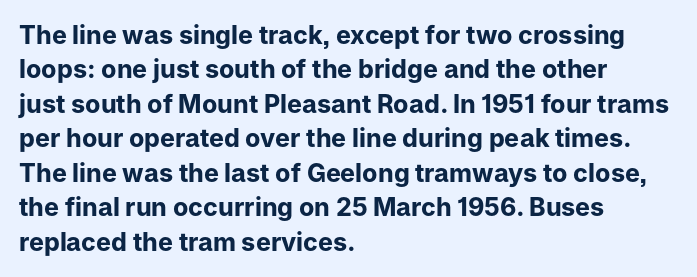
Plain, unruled lines of type. Italic: no, the glyphs are upright roman. The face used here has the dense, thick strokes of a bold. Compared with typical paragraphs, the rows here are spaced about the same. The paragraph has a hard left edge and a soft right edge. Here the glyphs are tracked normally, forming tight word shapes.
